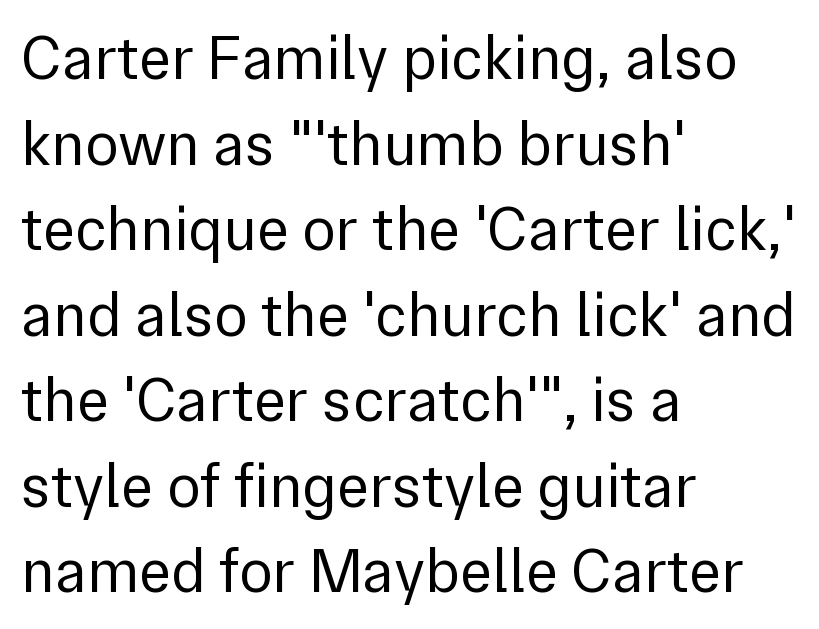
The image shows 62 px regular-weight sans-serif type, upright; set left-aligned, normal line spacing (1.38x), normal letter spacing, not underlined; a medium x-height.
